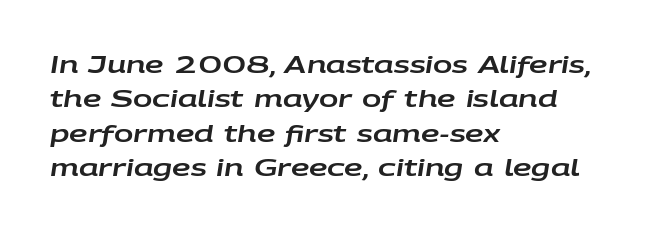
{"italic": "yes", "lean": "right", "slant_degrees": 9, "underline": "no", "align": "left", "line_spacing": "normal", "line_spacing_ratio": 1.5, "letter_spacing": "normal", "letter_spacing_em": 0.0, "glyph_px": 23}
